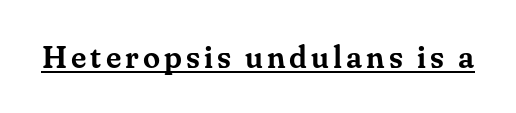
The image shows 31 px serif type, upright; set underlined; medium stroke contrast and a small x-height.
